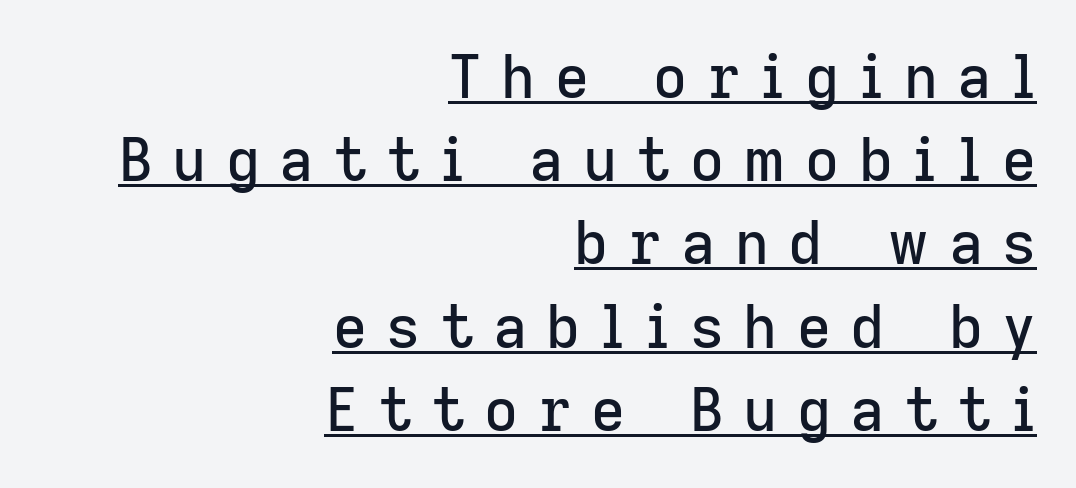
Underlined type. Serif or sans? Sans — the stroke terminals are bare. Line ends are locked; line starts wander. The vertical gap from one line to the next is medium. Ascenders rise straight up at ninety degrees.
